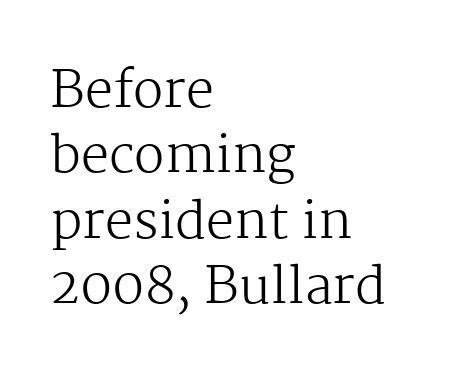
The ragged edge is on the right, which tells us the setting is flush left. Nope, not italic — everything's standing straight. Font category for this specimen: serif. The rendering uses natural spacing where letterforms have individual widths. Nobody touched the tracking dial on this one.
